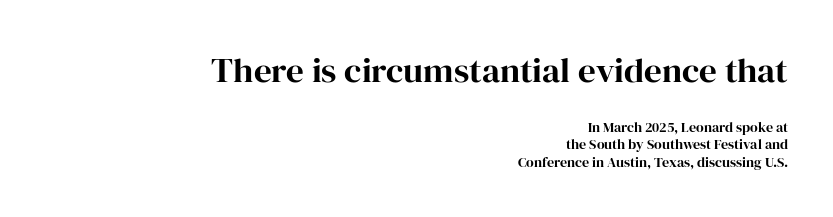
Horizontal alignment here is rightward, an uncommon choice for prose. Each letter keeps its own natural width here, so spacing adapts to shape. Descenders hang freely into open space. The type family on display is of the serif kind. Honestly, the row spacing looks completely unremarkable. Look at the glyph heights: the upper group is clearly the bigger setting.
